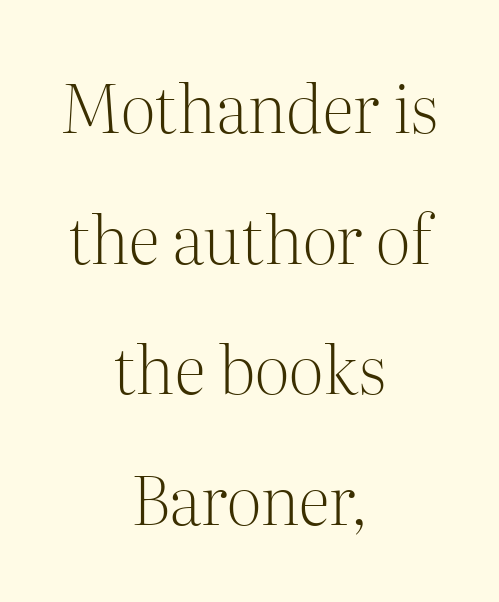
{"serif": "yes", "italic": "no", "bold": "no", "weight": "light", "width": "normal", "stroke_contrast": "medium", "x_height": "medium", "monospaced": "no", "underline": "no", "align": "center", "line_spacing": "loose", "line_spacing_ratio": 1.98, "letter_spacing": "normal", "letter_spacing_em": 0.0, "glyph_px": 66}
